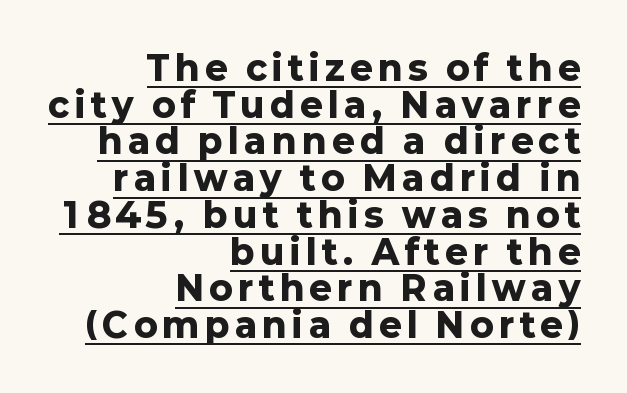
Is there an underline? Yes — a line sits under the letters. A student would call this right alignment; a typographer would say flush right, rag left. Spacing verdict: proportional, widths tailored to each character. Serifs: no, the terminals of the letterforms are clean.
